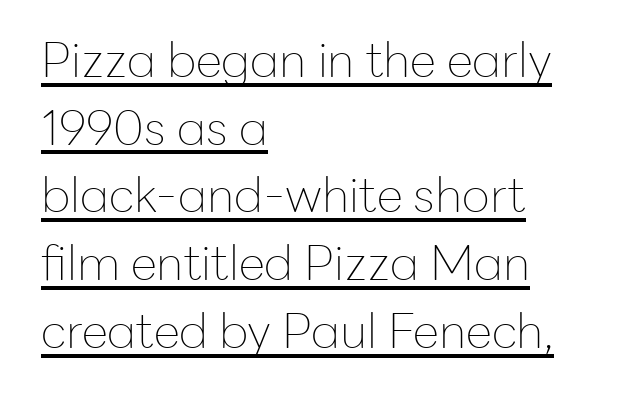
The image shows 48 px thin sans-serif type, upright; set left-aligned, normal line spacing (1.41x), normal letter spacing, underlined; low stroke contrast and a medium x-height.
